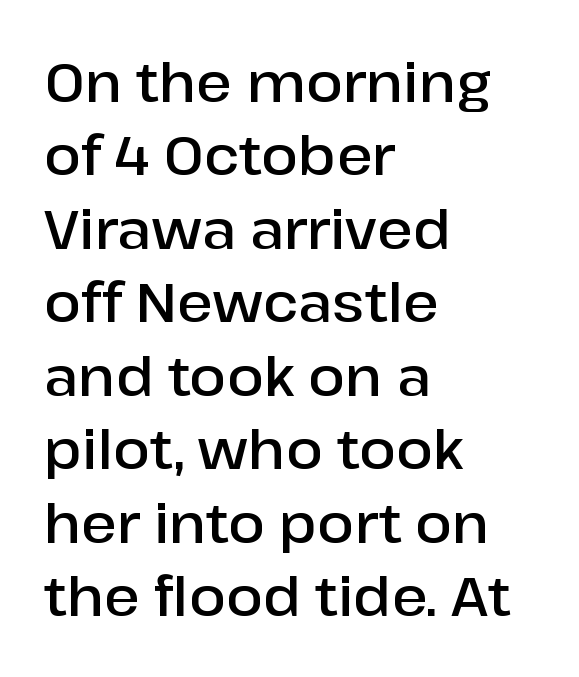
Do the characters align in a grid? No, the font is proportional. Grotesque or geometric, the face here clearly has no serifs. The passage shown is not underscored anywhere. The line texture is even and compact thanks to regular tracking. Students, observe: this is what conventionally led text looks like. The ragged edge is on the right, which tells us the setting is flush left.
